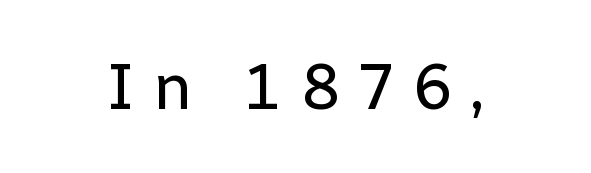
Observe the absence of serifs on each vertical stroke in this sample. Is the letter spacing exaggerated? Yes — the characters are pushed far apart. If you drew a line through each stem, it would be perfectly vertical. Here the designer chose a conventional face with non-uniform glyph widths.
